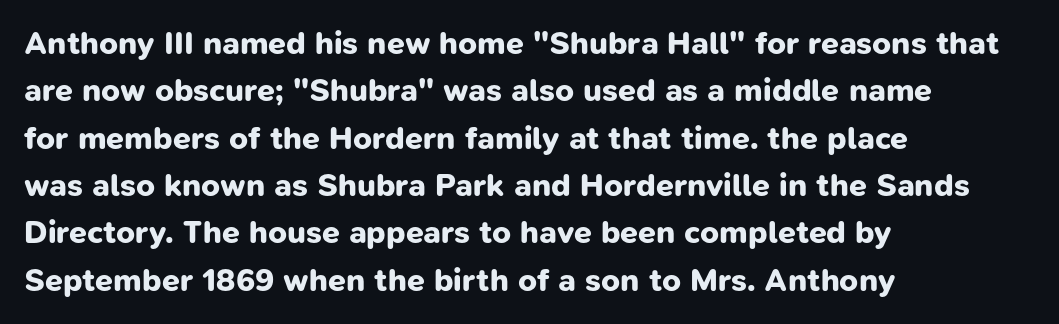
The face used here is proportionally spaced, like ordinary book or web type. One-word summary of the alignment: left. The line texture is even and compact thanks to regular tracking. Successive baselines arrive at the customary interval.
